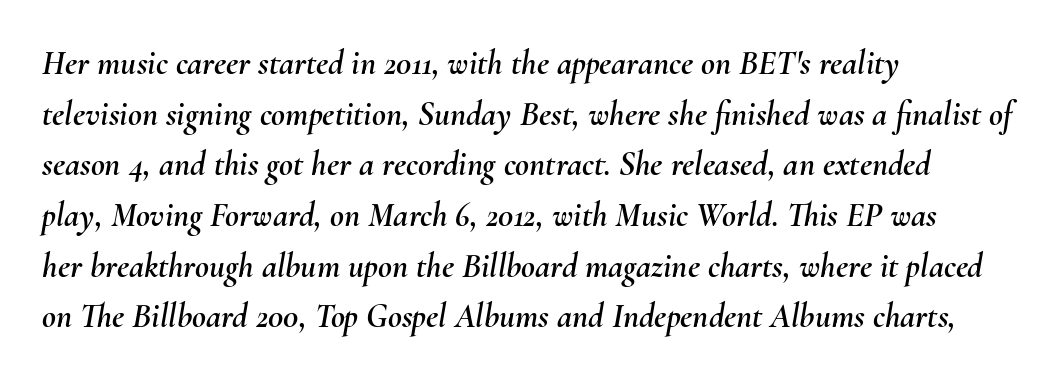
There's an unmistakable incline to the writing here. Between one letter and the next there's only the usual sliver of space. Varying glyph widths throughout — classic text-font behaviour. Beneath every word, the page is bare. Short and long lines alike share a common starting point at left. The passage shown stacks its lines at a standard gap.
